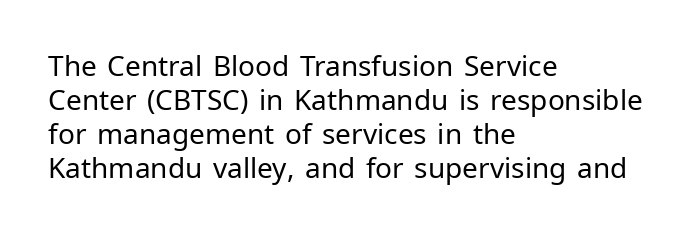
{"serif": "no", "italic": "no", "bold": "no", "weight": "regular", "width": "normal", "stroke_contrast": "low", "x_height": "medium", "monospaced": "no", "underline": "no", "align": "left", "line_spacing_ratio": 1.21, "letter_spacing": "normal", "letter_spacing_em": 0.0, "glyph_px": 28}
